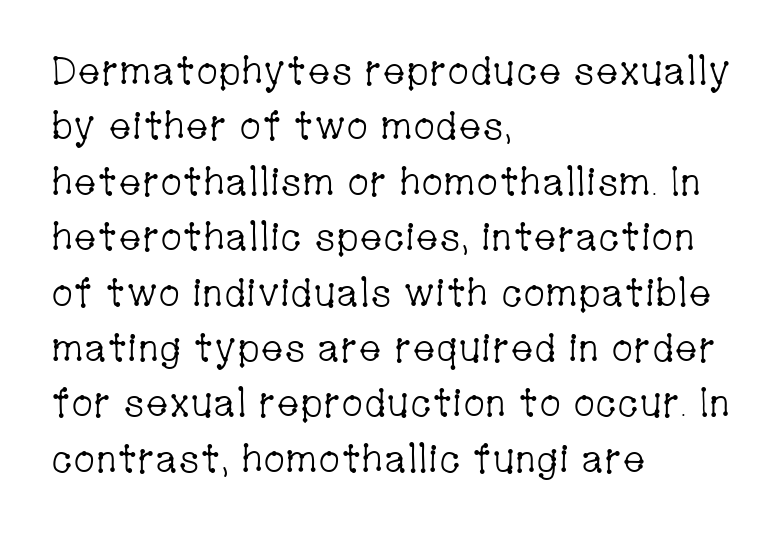
Q: Is the text bold? A: No.
Q: Is the text italic (slanted)? A: No, it is upright.
Q: Is the typeface a serif or a sans-serif typeface? A: Serif.
Q: Is the text underlined? A: No.
Q: How is the paragraph aligned? A: Left-aligned.
Q: Is the spacing between letters normal or unusually wide? A: Normal.
Q: Is the spacing between lines tight, normal or loose? A: Normal.
Q: Width (condensed, normal, or wide)? A: Condensed.
Q: Stroke contrast? A: Low.
Q: x-height? A: Medium.
Q: Monospaced? A: No.
